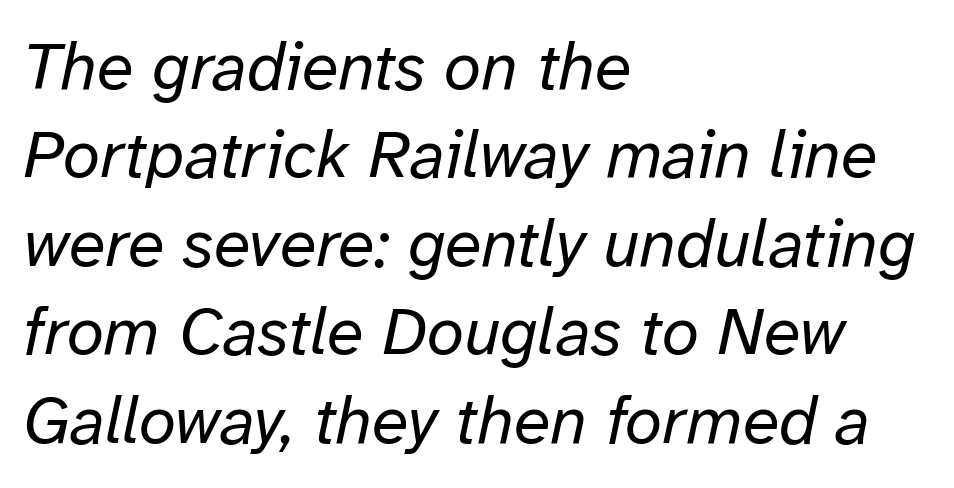
{"italic": "yes", "lean": "right", "slant_degrees": 12, "bold": "no", "weight": "regular", "width": "normal", "stroke_contrast": "low", "x_height": "medium", "monospaced": "no", "underline": "no", "align": "left", "line_spacing": "normal", "line_spacing_ratio": 1.32, "letter_spacing": "normal", "letter_spacing_em": 0.0, "glyph_px": 67}
